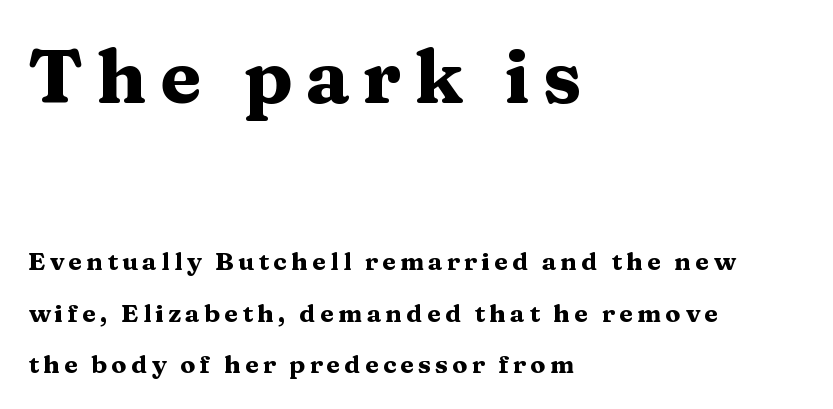
The image shows 76 px heavy, wide serif type, upright; set left-aligned, loose line spacing (2.06x), not underlined; the first (top) block is 3.04x larger; medium stroke contrast and a medium x-height.
